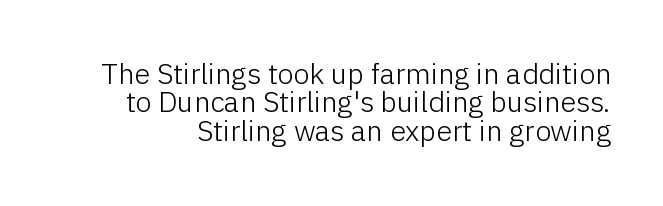
Q: Is the text bold? A: No.
Q: Is the text italic (slanted)? A: No, it is upright.
Q: Is the typeface a serif or a sans-serif typeface? A: Sans-serif.
Q: Is the text underlined? A: No.
Q: Is the spacing between letters normal or unusually wide? A: Normal.
Q: Is the spacing between lines tight, normal or loose? A: Tight.
Q: Width (condensed, normal, or wide)? A: Normal.
Q: Stroke contrast? A: Low.
Q: x-height? A: Medium.
Q: Monospaced? A: No.
